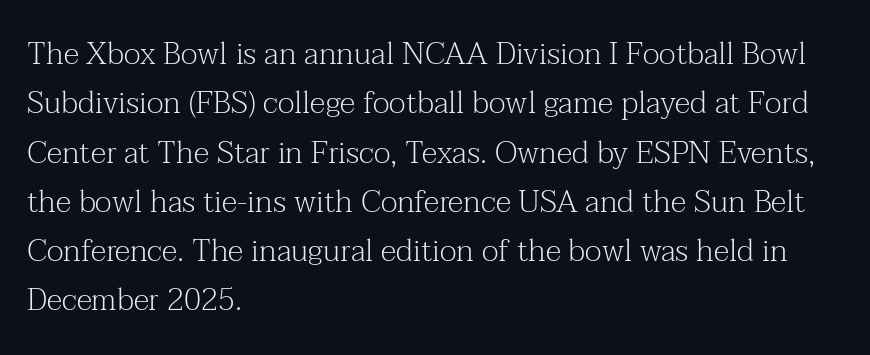
The image shows 31 px light serif type, upright; set left-aligned, normal line spacing (1.59x), normal letter spacing, not underlined; medium stroke contrast and a medium x-height.
